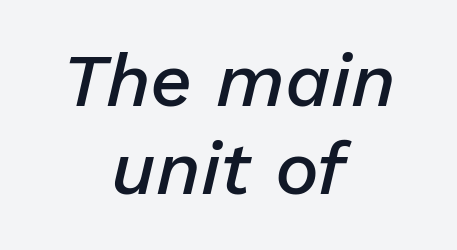
Q: Is the text bold? A: Semi-bold.
Q: Is the text italic (slanted)? A: Yes, it leans right by about 13 degrees.
Q: Is the text underlined? A: No.
Q: How is the paragraph aligned? A: Centered.
Q: Is the spacing between letters normal or unusually wide? A: Normal.
Q: Width (condensed, normal, or wide)? A: Normal.
Q: Stroke contrast? A: Low.
Q: x-height? A: Medium.
Q: Monospaced? A: No.
